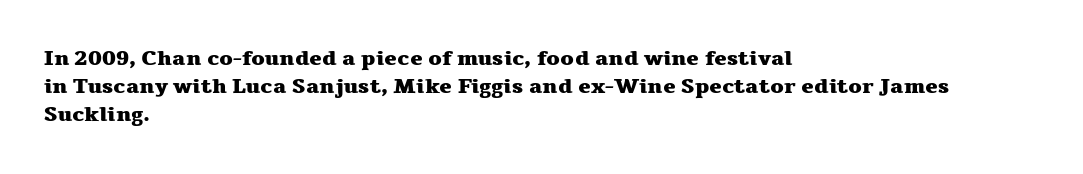
{"italic": "no", "bold": "yes", "underline": "no", "align": "left", "line_spacing": "normal", "line_spacing_ratio": 1.34, "letter_spacing": "normal", "letter_spacing_em": 0.0, "glyph_px": 21}
